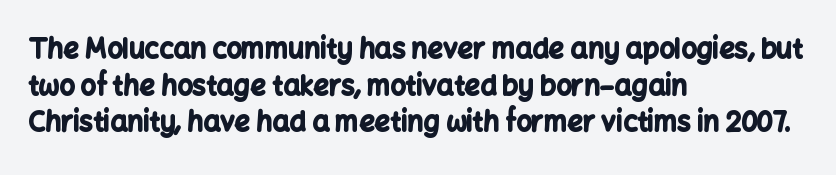
Casual observation: everything's shoved over to the left. Look at the tracking — it's just the regular setting, nothing added. The rendering uses a moderate line-height, typical for paragraphs. Decoration check: the copy has no underline. The face used here has the dense, thick strokes of a bold. The typography opts for an upright posture over an oblique one.
